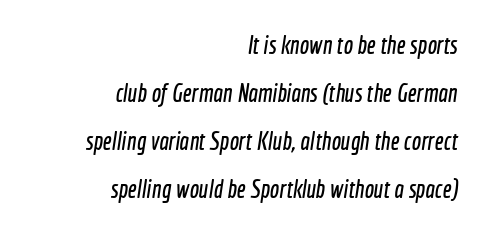
Q: Is the text underlined? A: No.
Q: How is the paragraph aligned? A: Right-aligned.
Q: Is the spacing between letters normal or unusually wide? A: Normal.
Q: Is the spacing between lines tight, normal or loose? A: Loose.
